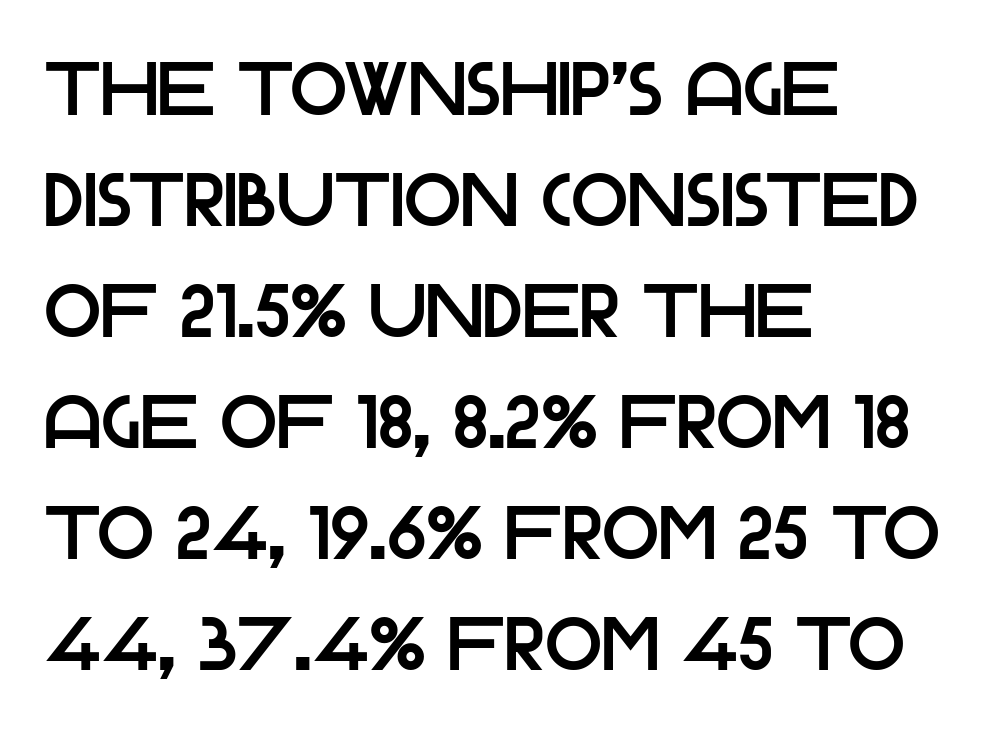
Q: Is the text italic (slanted)? A: No, it is upright.
Q: Is the typeface a serif or a sans-serif typeface? A: Sans-serif.
Q: Is the text underlined? A: No.
Q: How is the paragraph aligned? A: Left-aligned.
Q: Is the spacing between letters normal or unusually wide? A: Normal.
Q: Is the spacing between lines tight, normal or loose? A: Normal.
Q: Width (condensed, normal, or wide)? A: Normal.
Q: Stroke contrast? A: Low.
Q: x-height? A: Large.
Q: Monospaced? A: No.
